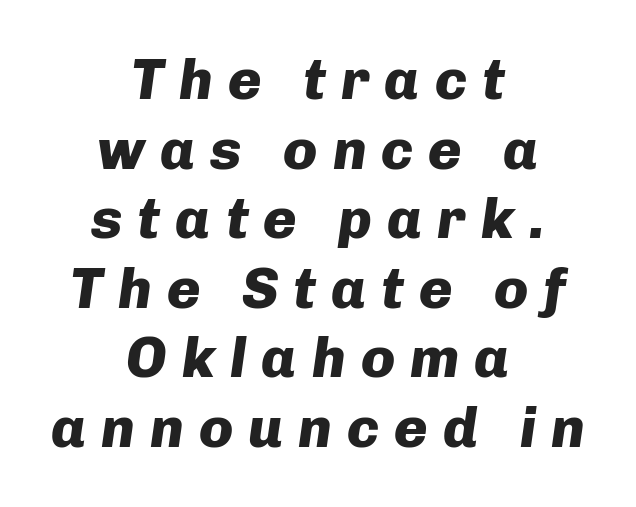
{"italic": "yes", "lean": "right", "slant_degrees": 8, "bold": "yes", "weight": "heavy", "width": "normal", "stroke_contrast": "low", "x_height": "medium", "monospaced": "no", "underline": "no", "align": "center", "line_spacing_ratio": 1.22, "letter_spacing": "wide", "letter_spacing_em": 0.26, "glyph_px": 57}
